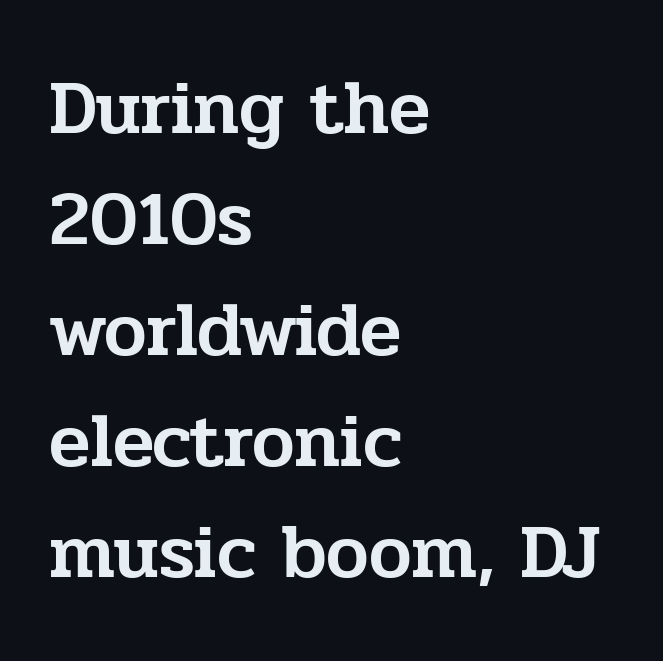
This sample uses a serif face. These lines are rendered in a variable-pitch font. Line spacing here is normal. Tracking value appears to be zero — textbook default spacing. Check under the words: just untouched page.
